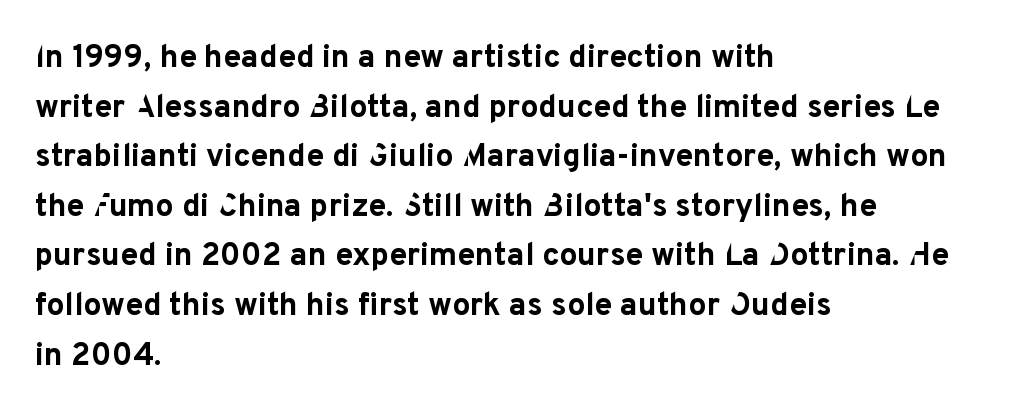
The image shows 32 px bold sans-serif type, upright; set left-aligned, normal line spacing (1.55x), normal letter spacing, not underlined; low stroke contrast and a medium x-height.
